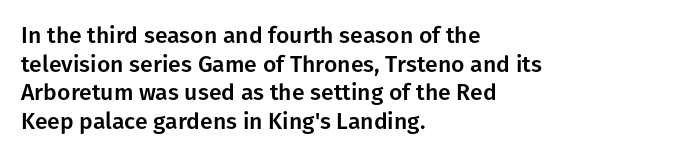
Each line starts at the same left margin while the right side varies. This sample uses plain, unmodified letter spacing. Only glyphs here, with clear space below each row. The letters stand upright; this is a roman face.
